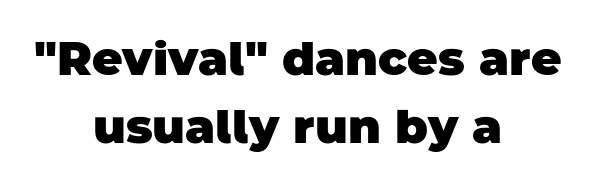
Q: Is the text bold? A: Yes.
Q: Is the typeface a serif or a sans-serif typeface? A: Sans-serif.
Q: Is the text underlined? A: No.
Q: How is the paragraph aligned? A: Centered.
Q: Is the spacing between letters normal or unusually wide? A: Normal.
Q: Is the spacing between lines tight, normal or loose? A: Normal.
Q: Width (condensed, normal, or wide)? A: Normal.
Q: Stroke contrast? A: Low.
Q: x-height? A: Large.
Q: Monospaced? A: No.
